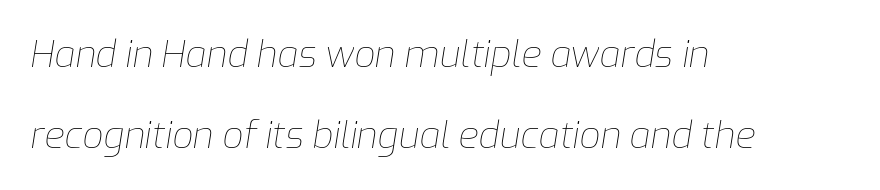
Q: Is the text bold? A: No.
Q: Is the text italic (slanted)? A: Yes, it leans right by about 9 degrees.
Q: Is the text underlined? A: No.
Q: How is the paragraph aligned? A: Left-aligned.
Q: Is the spacing between letters normal or unusually wide? A: Normal.
Q: Is the spacing between lines tight, normal or loose? A: Loose.
Q: Width (condensed, normal, or wide)? A: Normal.
Q: Stroke contrast? A: Low.
Q: x-height? A: Medium.
Q: Monospaced? A: No.
